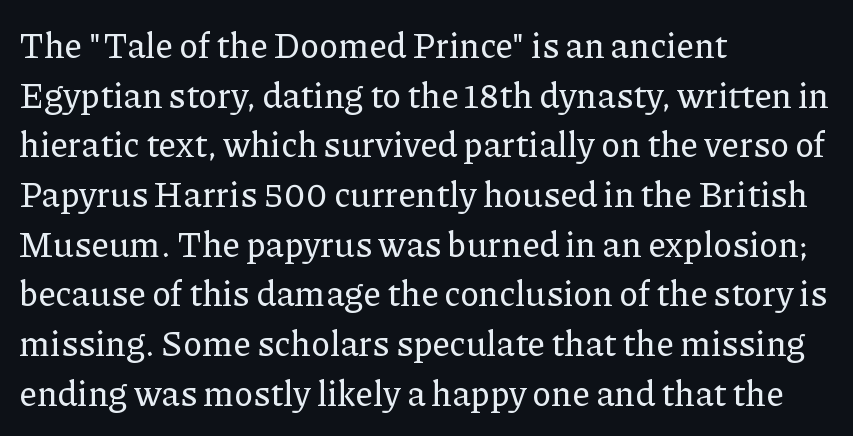
The tracking reads as untouched default to a designer's eye. Check under the words: just untouched page. No italicization has been applied; the sample stays upright. The lines are quadded left. The face used here is proportionally spaced, like ordinary book or web type.
